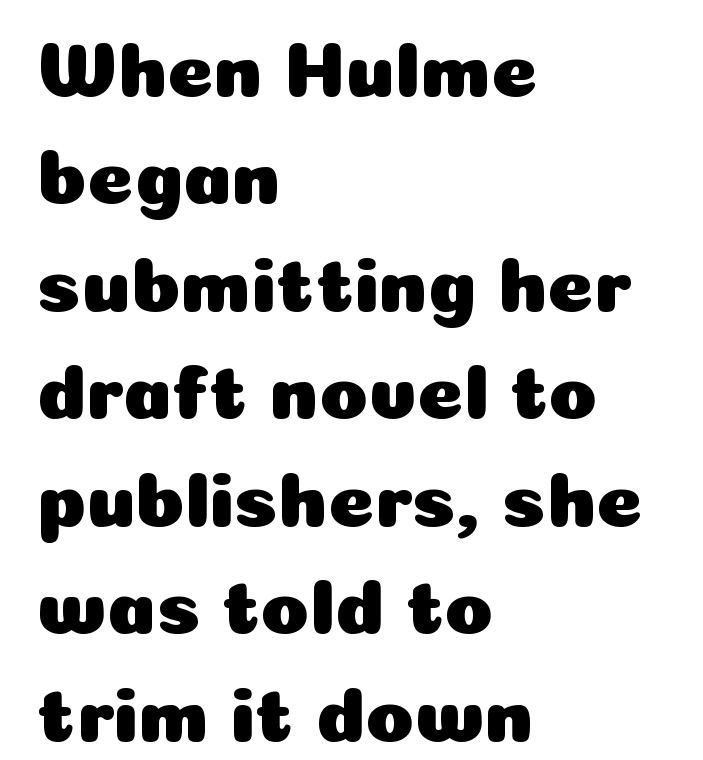
{"serif": "no", "italic": "no", "width": "normal", "stroke_contrast": "low", "x_height": "medium", "monospaced": "no", "underline": "no", "align": "left", "line_spacing": "normal", "line_spacing_ratio": 1.36, "letter_spacing": "normal", "letter_spacing_em": 0.0, "glyph_px": 79}
